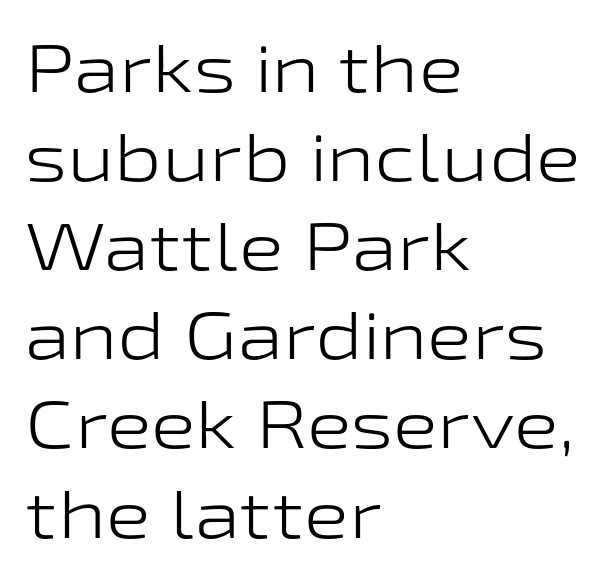
{"serif": "no", "italic": "no", "bold": "no", "weight": "light", "width": "wide", "stroke_contrast": "low", "x_height": "medium", "monospaced": "no", "underline": "no", "align": "left", "line_spacing": "normal", "line_spacing_ratio": 1.33, "letter_spacing": "normal", "letter_spacing_em": 0.0, "glyph_px": 67}
